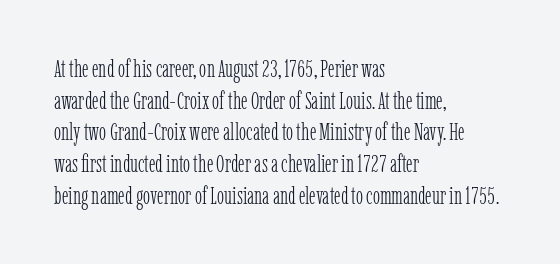
Leftover space on each line is placed entirely after the last word. The typesetting does not lean heavy: it is not bold. Honestly, the letter spacing is just normal — you wouldn't notice it. Underline: absent. If you drew a line through each stem, it would be perfectly vertical.
